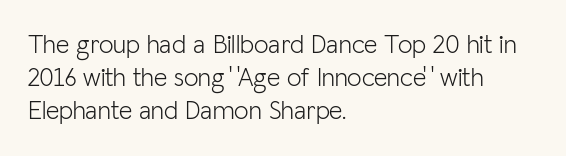
Q: Is the text bold? A: No.
Q: Is the text italic (slanted)? A: No, it is upright.
Q: Is the text underlined? A: No.
Q: How is the paragraph aligned? A: Left-aligned.
Q: Is the spacing between letters normal or unusually wide? A: Normal.
Q: Is the spacing between lines tight, normal or loose? A: Normal.
